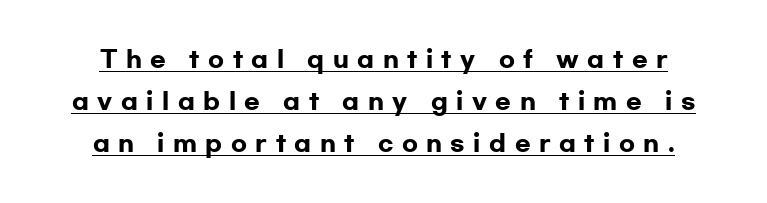
The image shows 23 px bold type, upright; set line spacing 1.83x, unusually wide letter spacing (+0.37 em), underlined.
